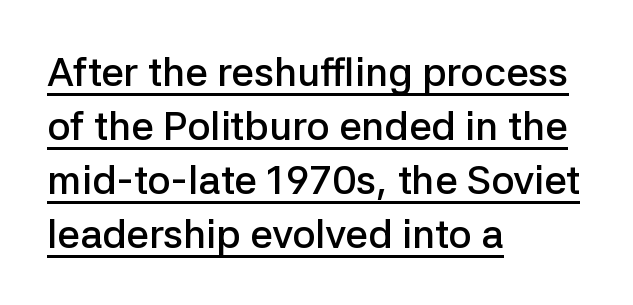
Q: Is the text bold? A: Semi-bold.
Q: Is the text italic (slanted)? A: No, it is upright.
Q: Is the typeface a serif or a sans-serif typeface? A: Sans-serif.
Q: Is the text underlined? A: Yes.
Q: How is the paragraph aligned? A: Left-aligned.
Q: Is the spacing between letters normal or unusually wide? A: Normal.
Q: Is the spacing between lines tight, normal or loose? A: Normal.
Q: Width (condensed, normal, or wide)? A: Normal.
Q: Stroke contrast? A: Low.
Q: x-height? A: Medium.
Q: Monospaced? A: No.
